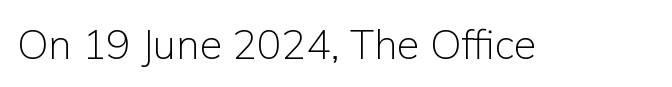
The image shows 41 px light sans-serif type, upright; set normal letter spacing, not underlined; low stroke contrast and a medium x-height.
